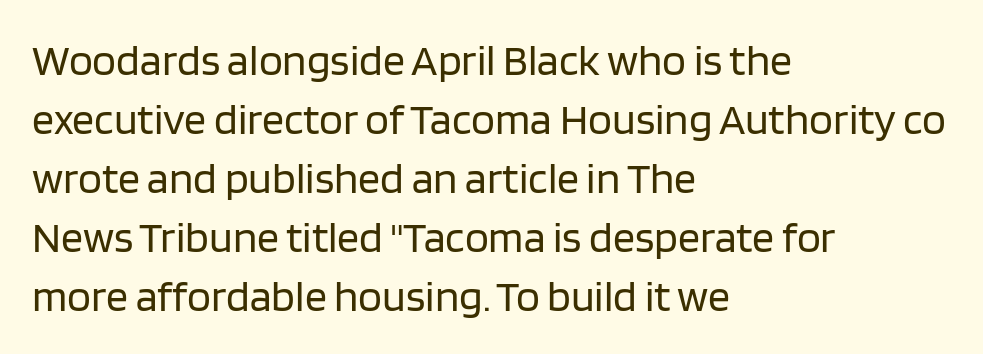
{"serif": "no", "italic": "no", "bold": "no", "weight": "regular", "width": "normal", "stroke_contrast": "low", "x_height": "large", "monospaced": "no", "underline": "no", "align": "left", "line_spacing": "normal", "line_spacing_ratio": 1.34, "letter_spacing": "normal", "letter_spacing_em": 0.0, "glyph_px": 44}
